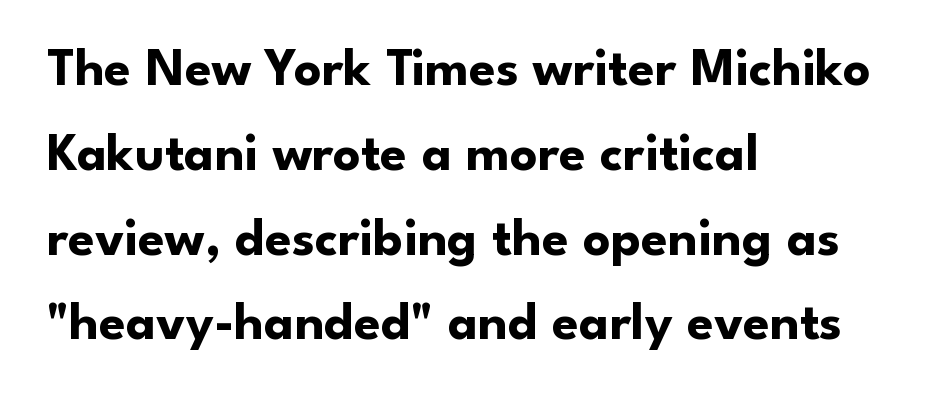
{"serif": "no", "italic": "no", "bold": "yes", "weight": "bold", "width": "normal", "stroke_contrast": "low", "x_height": "small", "monospaced": "no", "underline": "no", "align": "left", "line_spacing": "normal", "line_spacing_ratio": 1.57, "letter_spacing": "normal", "letter_spacing_em": 0.0, "glyph_px": 54}
